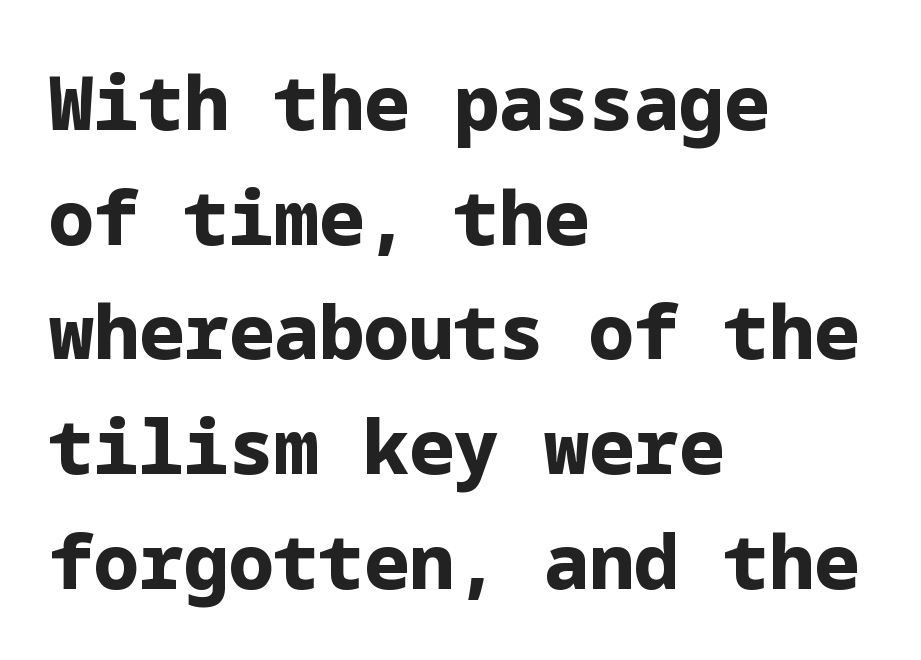
Q: Is the text bold? A: Yes.
Q: Is the text italic (slanted)? A: No, it is upright.
Q: Is the typeface a serif or a sans-serif typeface? A: Sans-serif.
Q: Is the text underlined? A: No.
Q: How is the paragraph aligned? A: Left-aligned.
Q: Is the spacing between letters normal or unusually wide? A: Normal.
Q: Is the spacing between lines tight, normal or loose? A: Normal.
Q: Width (condensed, normal, or wide)? A: Normal.
Q: Stroke contrast? A: Low.
Q: x-height? A: Medium.
